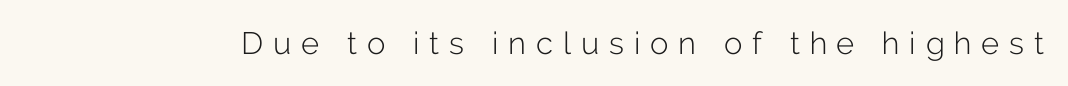
{"serif": "no", "italic": "no", "bold": "no", "weight": "light", "width": "normal", "stroke_contrast": "low", "x_height": "medium", "monospaced": "no", "underline": "no", "letter_spacing": "wide", "letter_spacing_em": 0.32, "glyph_px": 31}
